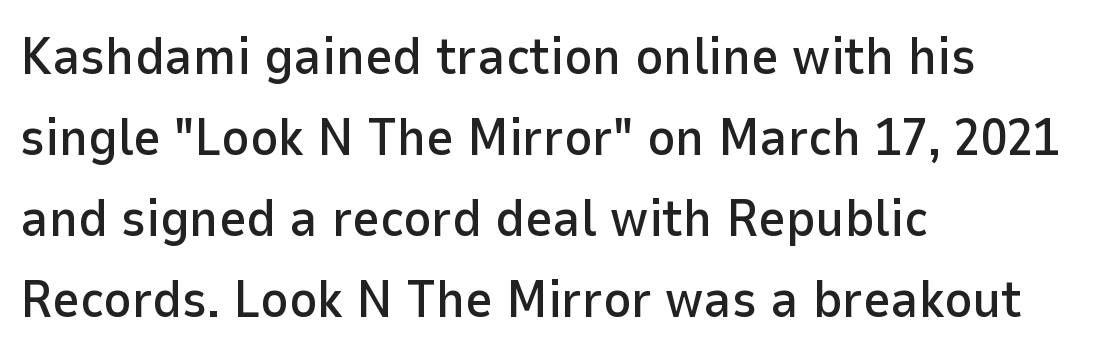
{"serif": "no", "italic": "no", "width": "normal", "stroke_contrast": "low", "x_height": "medium", "monospaced": "no", "underline": "no", "align": "left", "line_spacing": "normal", "line_spacing_ratio": 1.53, "letter_spacing": "normal", "letter_spacing_em": 0.0, "glyph_px": 53}
